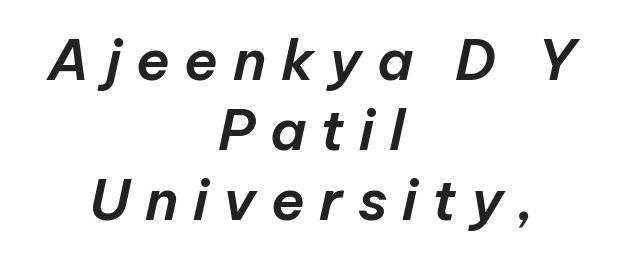
{"italic": "yes", "lean": "right", "slant_degrees": 12, "width": "normal", "stroke_contrast": "low", "x_height": "medium", "monospaced": "no", "underline": "no", "align": "center", "line_spacing": "normal", "line_spacing_ratio": 1.25, "letter_spacing": "wide", "letter_spacing_em": 0.26, "glyph_px": 56}
